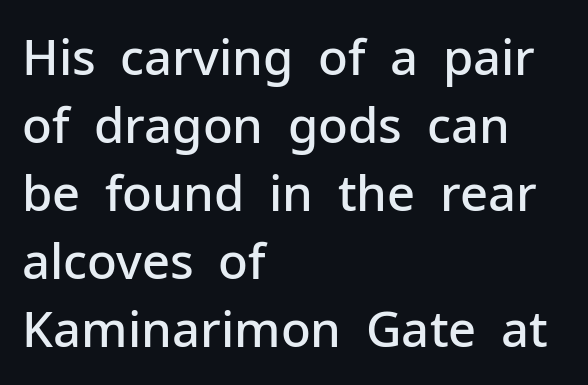
{"serif": "no", "italic": "no", "bold": "semi", "weight": "semibold", "width": "normal", "stroke_contrast": "low", "x_height": "medium", "monospaced": "no", "underline": "no", "align": "left", "line_spacing": "normal", "line_spacing_ratio": 1.39, "letter_spacing": "normal", "letter_spacing_em": 0.0, "glyph_px": 49}
